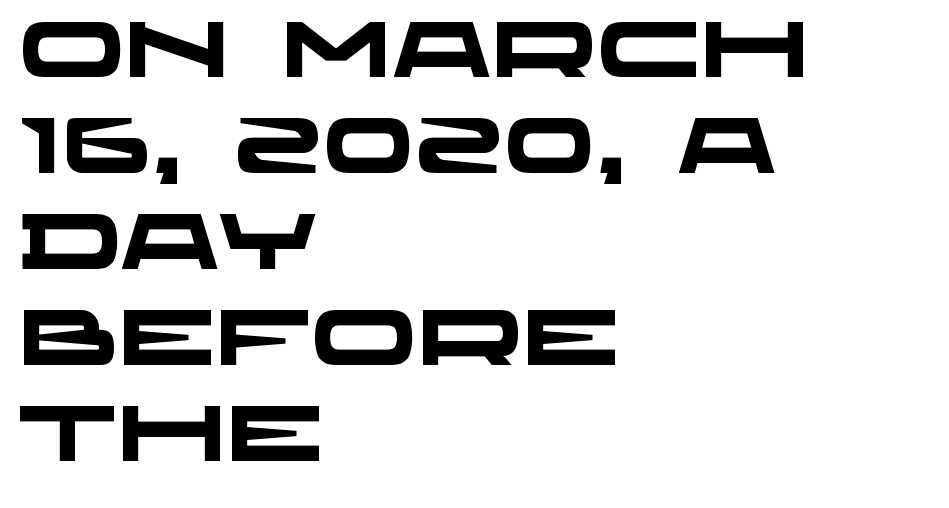
Q: Is the text bold? A: Yes.
Q: Is the typeface a serif or a sans-serif typeface? A: Sans-serif.
Q: Is the text underlined? A: No.
Q: How is the paragraph aligned? A: Left-aligned.
Q: Is the spacing between letters normal or unusually wide? A: Normal.
Q: Width (condensed, normal, or wide)? A: Wide.
Q: Stroke contrast? A: Low.
Q: x-height? A: Large.
Q: Monospaced? A: No.
